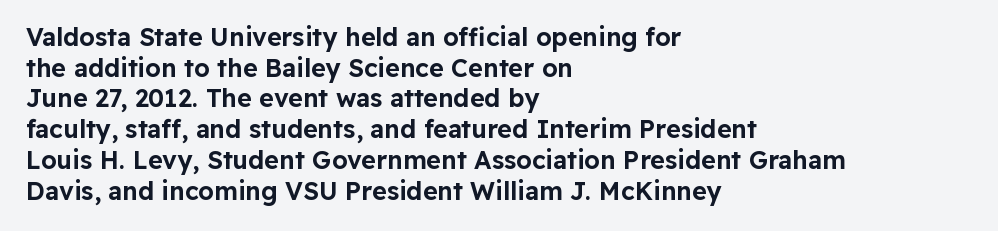
{"italic": "no", "underline": "no", "align": "left", "line_spacing_ratio": 1.23, "letter_spacing": "normal", "letter_spacing_em": 0.0, "glyph_px": 25}
